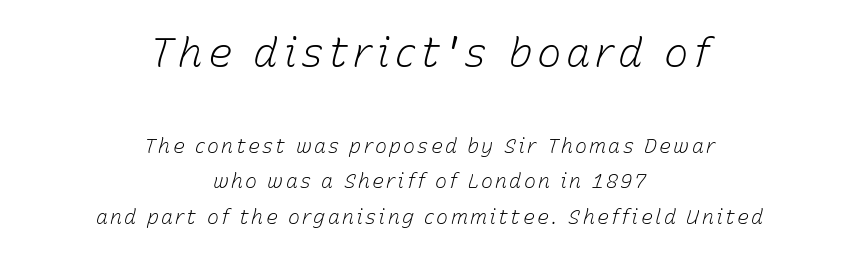
The image shows 41 px light type, italic (leaning right); set centered, line spacing 1.78x, not underlined; the first (top) block is 2.05x larger; low stroke contrast and a medium x-height.
